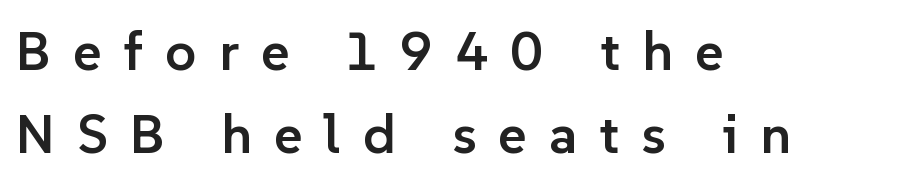
The image shows 55 px semibold sans-serif type, upright; set left-aligned, normal line spacing (1.51x), unusually wide letter spacing (+0.4 em), not underlined; low stroke contrast and a medium x-height.
